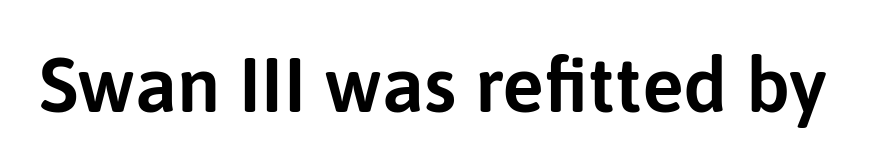
{"serif": "no", "italic": "no", "width": "normal", "stroke_contrast": "low", "x_height": "medium", "monospaced": "no", "underline": "no", "letter_spacing": "normal", "letter_spacing_em": 0.0, "glyph_px": 78}
